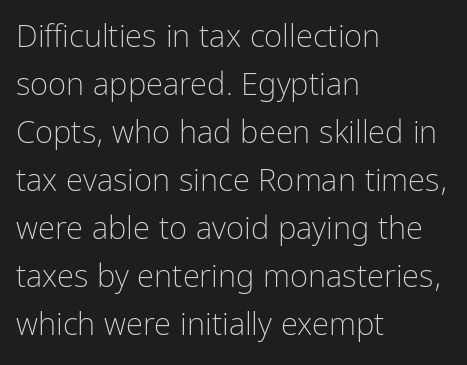
{"serif": "no", "italic": "no", "bold": "no", "weight": "light", "width": "condensed", "stroke_contrast": "low", "x_height": "medium", "monospaced": "no", "underline": "no", "align": "left", "line_spacing": "normal", "line_spacing_ratio": 1.55, "letter_spacing": "normal", "letter_spacing_em": 0.0, "glyph_px": 31}
